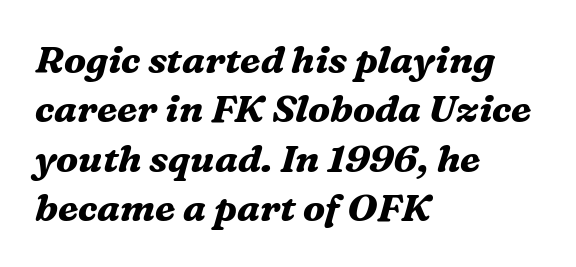
{"serif": "yes", "italic": "yes", "lean": "right", "slant_degrees": 16, "bold": "yes", "weight": "bold", "width": "normal", "stroke_contrast": "medium", "x_height": "medium", "monospaced": "no", "underline": "no", "align": "left", "line_spacing": "normal", "line_spacing_ratio": 1.3, "letter_spacing": "normal", "letter_spacing_em": 0.0, "glyph_px": 38}
